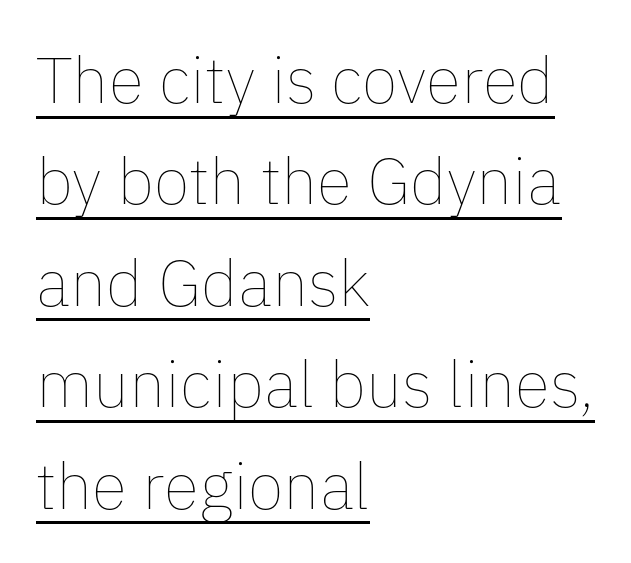
{"italic": "no", "bold": "no", "weight": "thin", "width": "normal", "stroke_contrast": "low", "x_height": "medium", "monospaced": "no", "underline": "yes", "align": "left", "line_spacing": "normal", "line_spacing_ratio": 1.56, "letter_spacing": "normal", "letter_spacing_em": 0.0, "glyph_px": 65}
